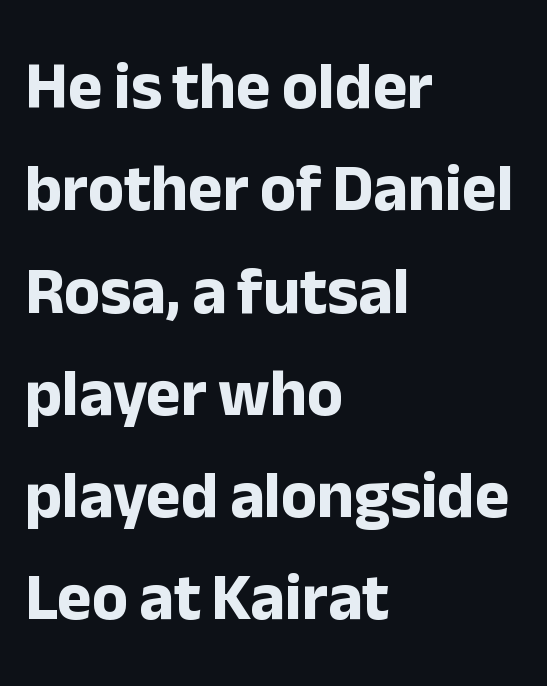
Observe the ordinary spacing: letters are neighbours, not strangers. In terms of leading, this rendering sits right in the middle. No word sits above an underline. Strong, thick strokes mark this as bold type. These lines stack with their left ends in a neat column.
